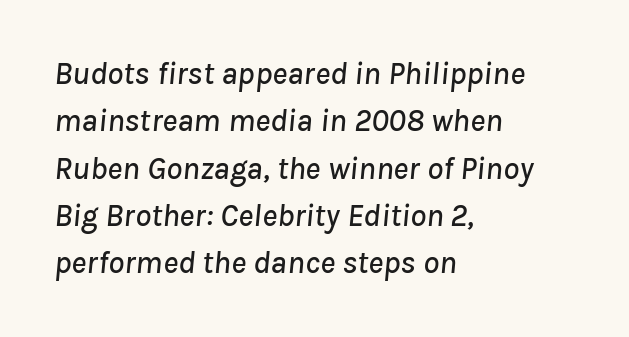
If you drew a line through each stem, it would be angled. The foot of each line stays bare and open. Here the designer chose a conventional face with non-uniform glyph widths. This block has exactly the height ordinary leading produces.
